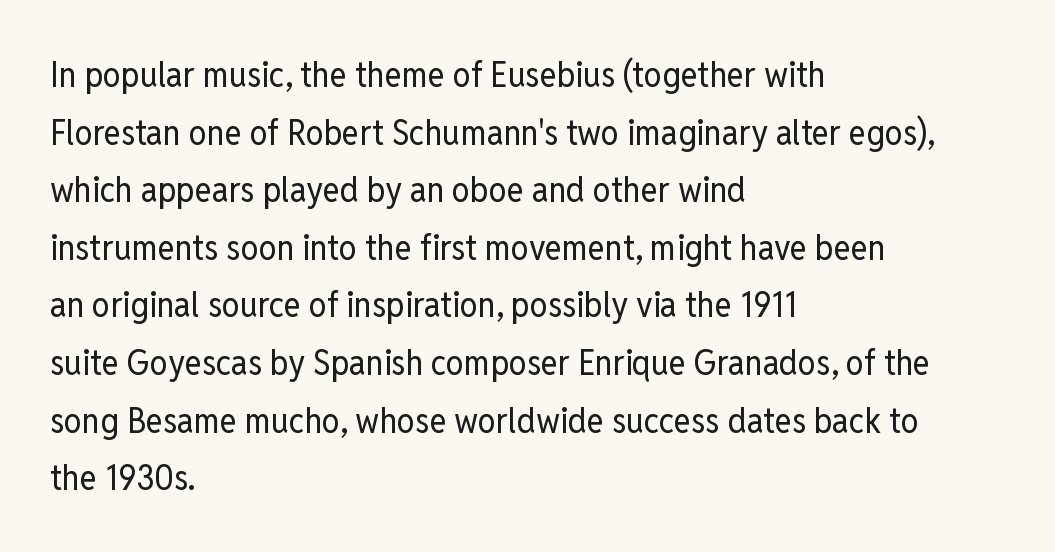
The image shows 36 px regular-weight, condensed sans-serif type, upright; set left-aligned, normal line spacing (1.6x), normal letter spacing, not underlined; low stroke contrast and a medium x-height.
